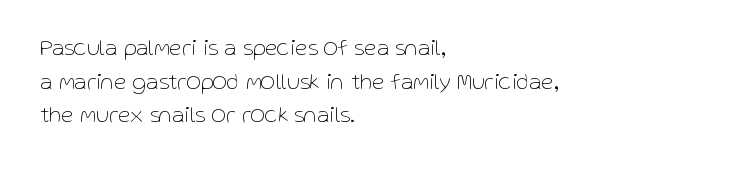
What stands out about the letter spacing? Nothing — it is the standard amount. Type without underlining. You can tell it's not italic because the verticals are truly vertical. Is there much room between lines? A standard amount, neither cramped nor airy.
